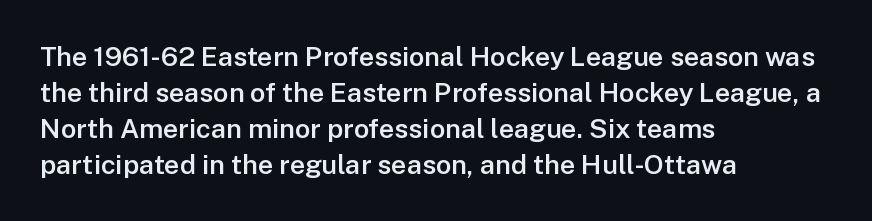
Does extra space separate the letters? No, they use regular spacing. Evenly set lines give the paragraph a standard silhouette. Nobody drew a line under any word here. Notice the strokes are somewhat thickened but not fully heavy: this is a semibold. Layout note: lines flush left.
